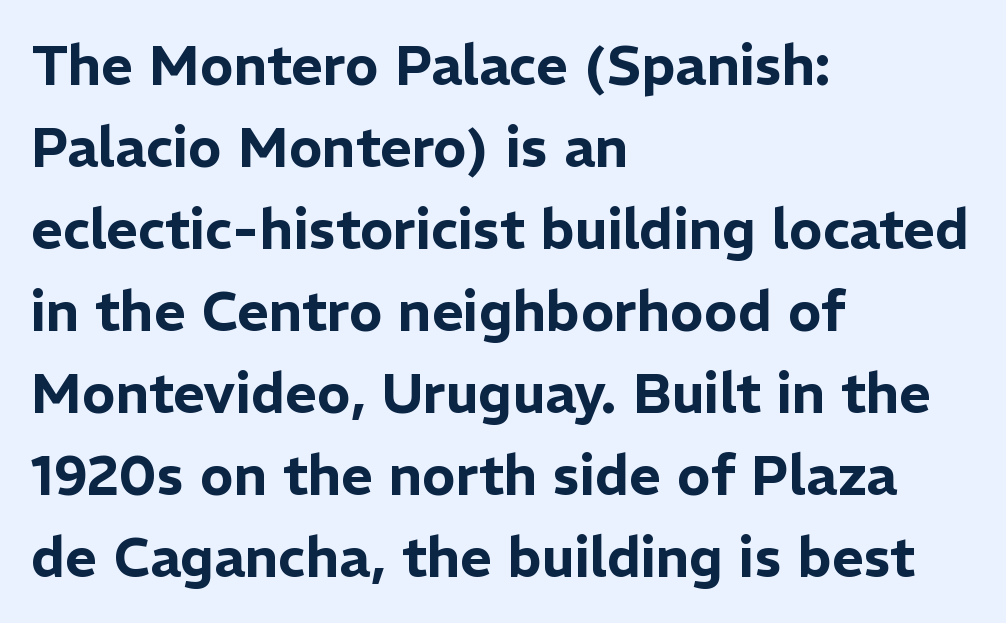
Q: Is the text italic (slanted)? A: No, it is upright.
Q: Is the typeface a serif or a sans-serif typeface? A: Sans-serif.
Q: Is the text underlined? A: No.
Q: How is the paragraph aligned? A: Left-aligned.
Q: Is the spacing between letters normal or unusually wide? A: Normal.
Q: Is the spacing between lines tight, normal or loose? A: Normal.
Q: Width (condensed, normal, or wide)? A: Normal.
Q: Stroke contrast? A: Low.
Q: x-height? A: Medium.
Q: Monospaced? A: No.
